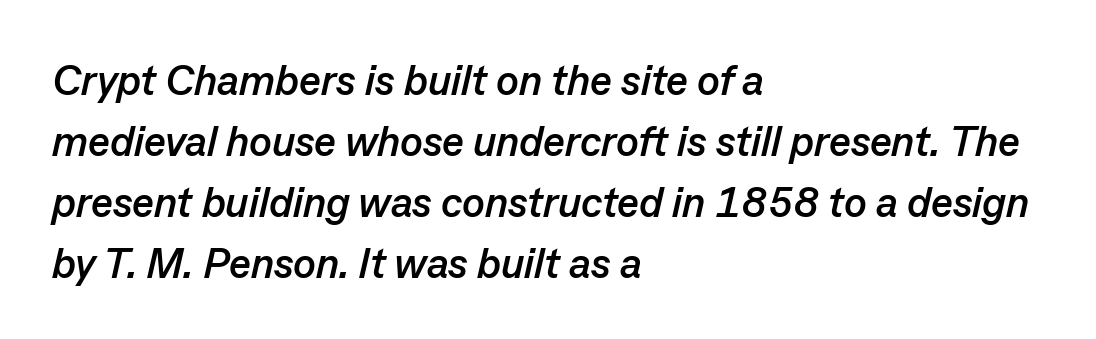
Any mark beneath the type? The region is blank. Short note: letters normally spaced. These lines are rendered in a variable-pitch font. Regular leading. In terms of weight, the rendering is a true, heavy bold.
